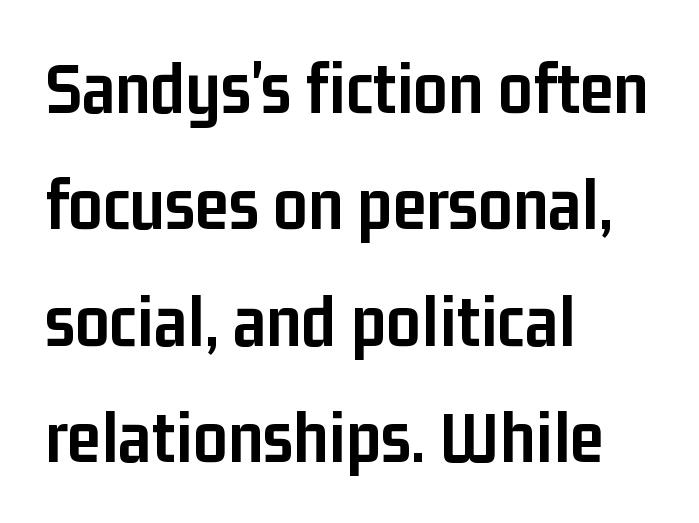
Q: Is the text bold? A: Yes.
Q: Is the text italic (slanted)? A: No, it is upright.
Q: Is the typeface a serif or a sans-serif typeface? A: Sans-serif.
Q: Is the text underlined? A: No.
Q: How is the paragraph aligned? A: Left-aligned.
Q: Is the spacing between letters normal or unusually wide? A: Normal.
Q: Is the spacing between lines tight, normal or loose? A: Normal.
Q: Width (condensed, normal, or wide)? A: Condensed.
Q: Stroke contrast? A: Low.
Q: x-height? A: Medium.
Q: Monospaced? A: No.
